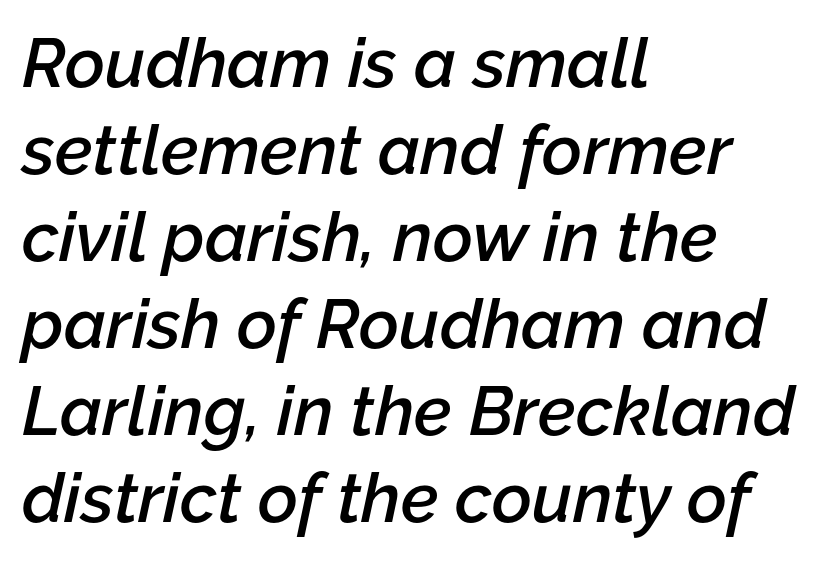
{"italic": "yes", "lean": "right", "slant_degrees": 12, "bold": "semi", "weight": "semibold", "width": "normal", "stroke_contrast": "low", "x_height": "medium", "monospaced": "no", "underline": "no", "align": "left", "line_spacing": "normal", "line_spacing_ratio": 1.26, "letter_spacing": "normal", "letter_spacing_em": 0.0, "glyph_px": 69}
